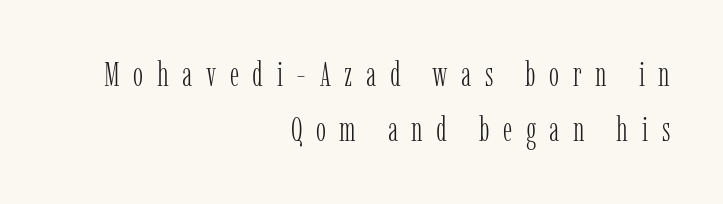
{"serif": "yes", "italic": "no", "bold": "no", "weight": "light", "width": "condensed", "stroke_contrast": "low", "x_height": "medium", "monospaced": "no", "underline": "no", "align": "right", "line_spacing": "normal", "line_spacing_ratio": 1.63, "letter_spacing": "wide", "letter_spacing_em": 0.4, "glyph_px": 34}
